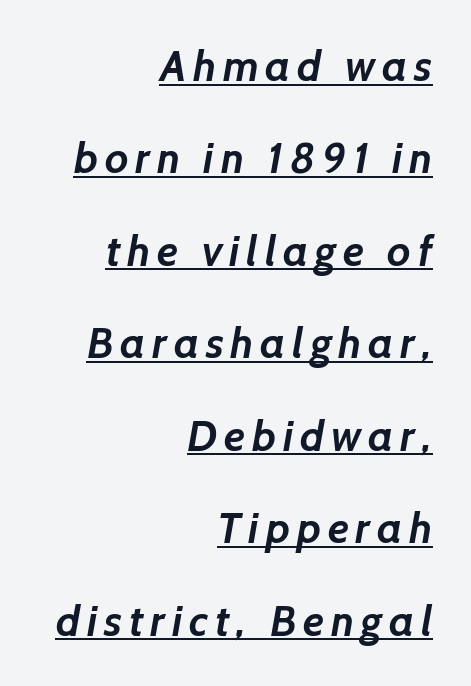
Serifs: no, the terminals of the letterforms are clean. If you measured baseline to baseline, you'd find a long distance. Is this a fixed-width face? No — the glyphs have proportional, varying widths. Descenders here cross a horizontal rule under the line.
